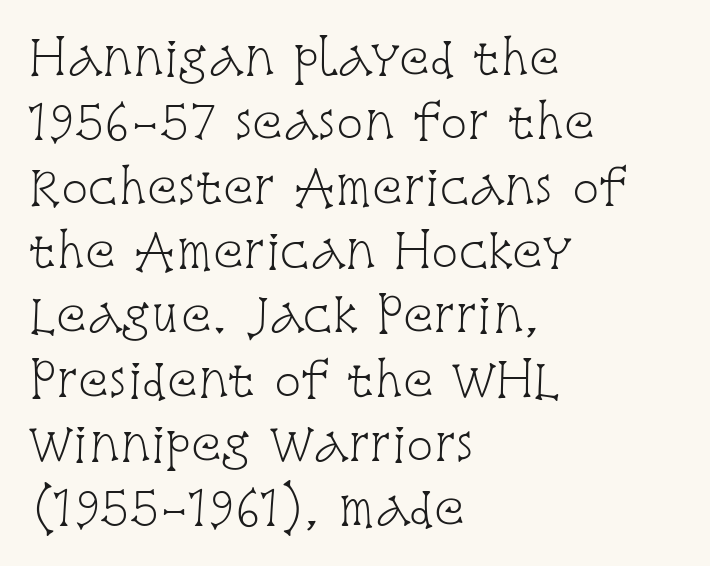
This rendering uses left alignment, leaving the right contour irregular. The specimen omits any rule beneath the text block's lines. Whoever set this chose a conventional vertical rhythm. Font category for this specimen: serif. The letters sit at their default tracking, neither squeezed nor spread.
